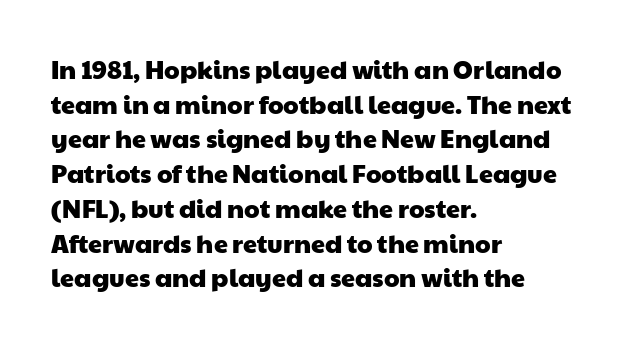
Q: Is the text underlined? A: No.
Q: How is the paragraph aligned? A: Left-aligned.
Q: Is the spacing between letters normal or unusually wide? A: Normal.
Q: Is the spacing between lines tight, normal or loose? A: Normal.
